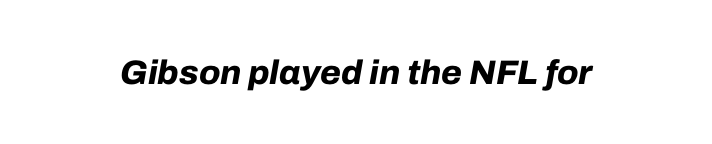
{"italic": "yes", "lean": "right", "slant_degrees": 10, "bold": "yes", "weight": "bold", "width": "normal", "stroke_contrast": "low", "x_height": "medium", "monospaced": "no", "underline": "no", "letter_spacing": "normal", "letter_spacing_em": 0.0, "glyph_px": 34}
